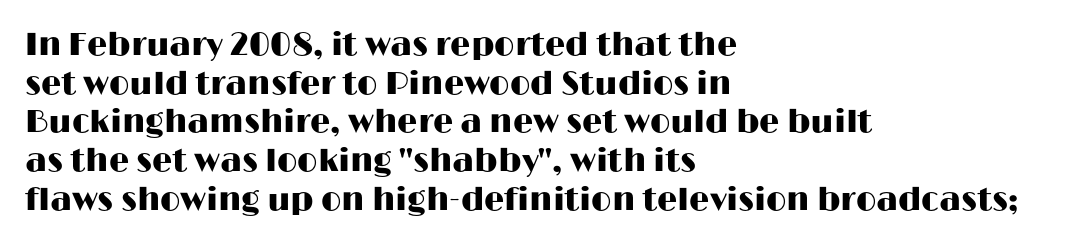
The image shows 32 px wide sans-serif type, upright; set left-aligned, line spacing 1.21x, normal letter spacing, not underlined; high stroke contrast and a medium x-height.
